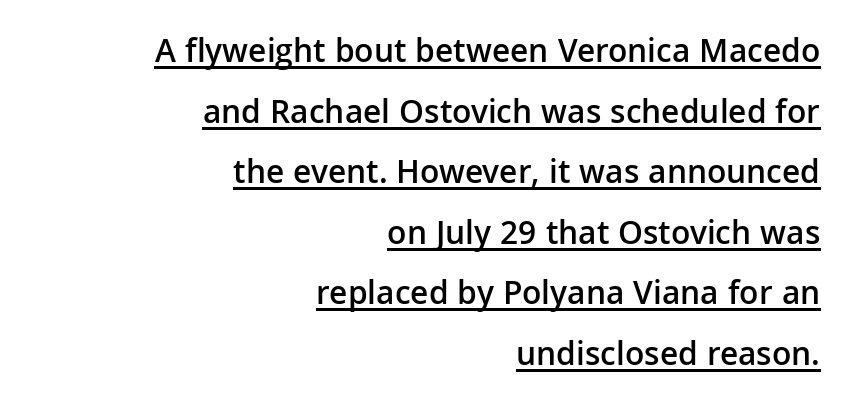
The image shows 34 px semibold sans-serif type, upright; set right-aligned, line spacing 1.78x, normal letter spacing, underlined; low stroke contrast and a medium x-height.
